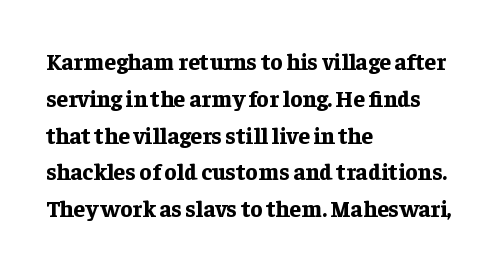
Q: Is the text bold? A: Yes.
Q: Is the text italic (slanted)? A: No, it is upright.
Q: Is the text underlined? A: No.
Q: How is the paragraph aligned? A: Left-aligned.
Q: Is the spacing between letters normal or unusually wide? A: Normal.
Q: Is the spacing between lines tight, normal or loose? A: Normal.
